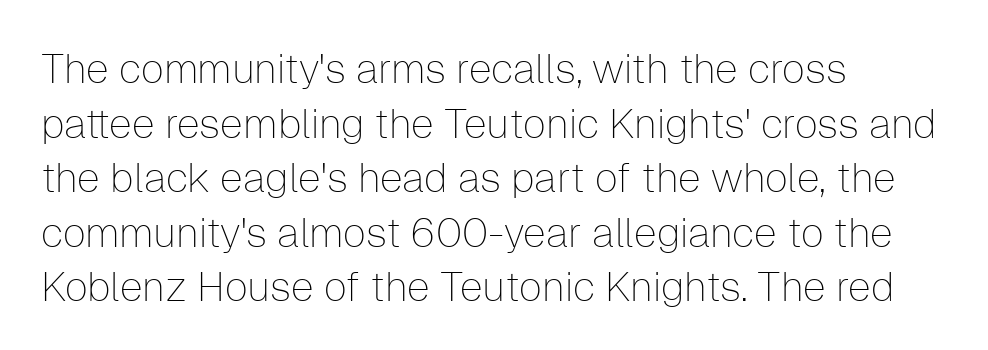
Ink coverage per letter is moderate at most. A classic flush-left, rag-right setting is used for this passage. Is the letter spacing exaggerated? No — it looks like the ordinary default. You could not count columns in this text — the font is proportionally spaced.
